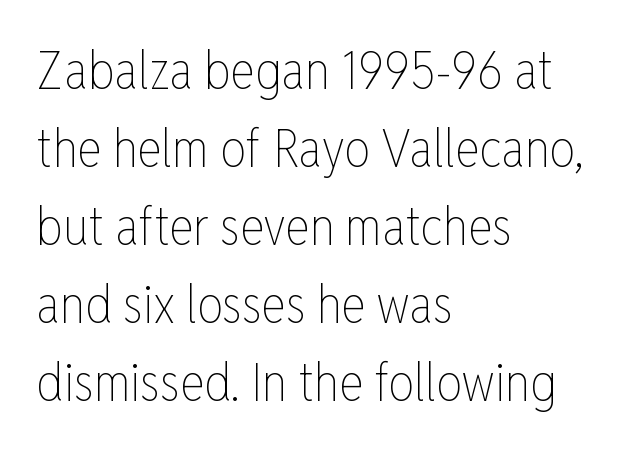
The leading is moderate, giving the passage an even texture. Each word holds together tightly as a unit, with standard inter-letter gaps. The baseline area is clear. Stems and bowls with no extra thickness — not bold.
